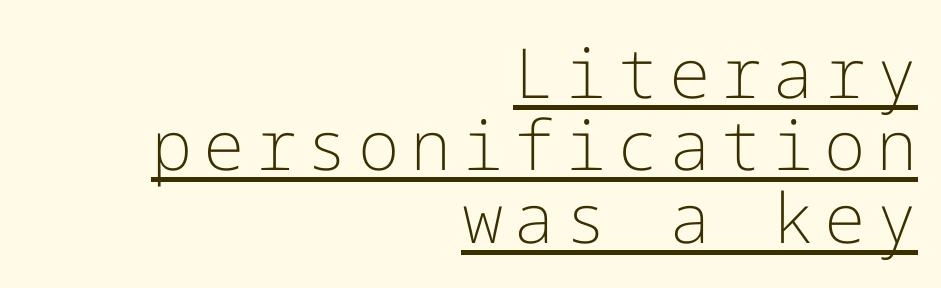
Q: Is the text bold? A: No.
Q: Is the text italic (slanted)? A: No, it is upright.
Q: Is the typeface a serif or a sans-serif typeface? A: Sans-serif.
Q: Is the text underlined? A: Yes.
Q: How is the paragraph aligned? A: Right-aligned.
Q: Is the spacing between lines tight, normal or loose? A: Tight.
Q: Width (condensed, normal, or wide)? A: Normal.
Q: Stroke contrast? A: Low.
Q: x-height? A: Medium.
